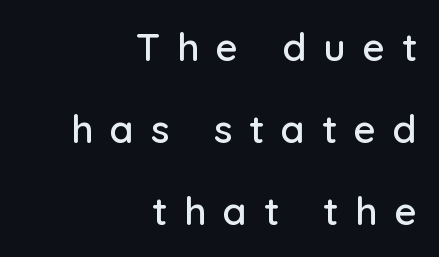
Looks like regular typesetting: each glyph gets only the width it needs. Visually the block forms a straight wall on the right and a jagged coastline on the left. A typesetter would label this face a sans. Tracking value appears strongly positive — letters spread wide. The rendering uses a large line-height, opening up the rows.
